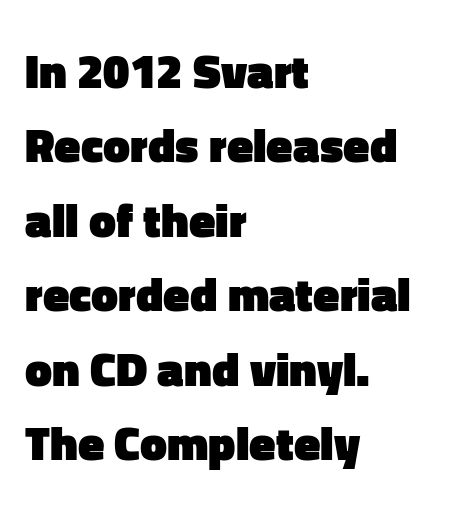
Rows of type keep a routine distance in the vertical direction. A clean baseline with only descenders dipping below it. The specimen reads as upright at a glance. Check where the strokes stop: nothing finishes them off — pure sans. Each line starts at the same left margin while the right side varies.
